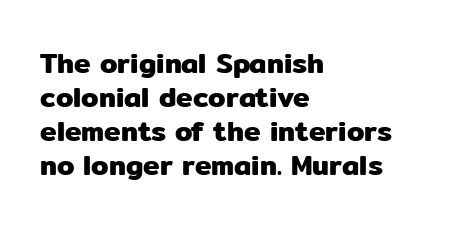
{"serif": "no", "italic": "no", "width": "normal", "stroke_contrast": "low", "x_height": "medium", "monospaced": "no", "underline": "no", "align": "left", "line_spacing_ratio": 1.21, "letter_spacing": "normal", "letter_spacing_em": 0.0, "glyph_px": 28}
